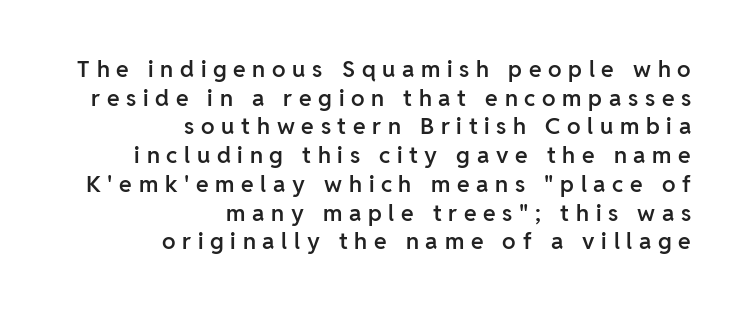
Q: Is the text bold? A: Semi-bold.
Q: Is the text italic (slanted)? A: No, it is upright.
Q: Is the text underlined? A: No.
Q: How is the paragraph aligned? A: Right-aligned.
Q: Is the spacing between letters normal or unusually wide? A: Unusually wide.
Q: Is the spacing between lines tight, normal or loose? A: Normal.
